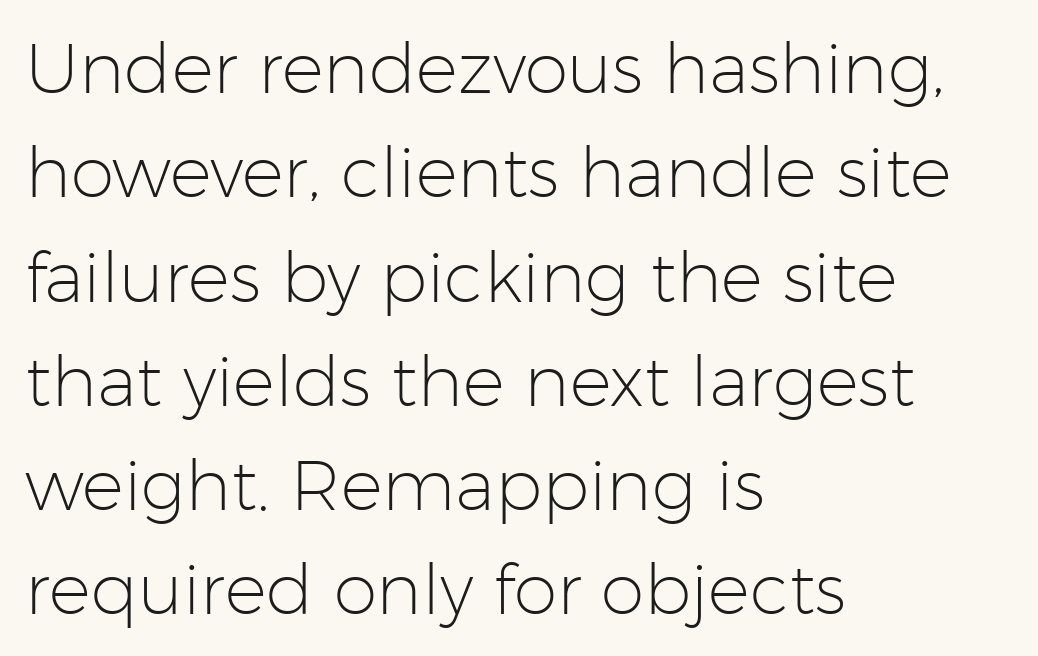
{"serif": "no", "italic": "no", "bold": "no", "weight": "light", "width": "normal", "stroke_contrast": "low", "x_height": "medium", "monospaced": "no", "underline": "no", "align": "left", "line_spacing": "normal", "line_spacing_ratio": 1.49, "letter_spacing": "normal", "letter_spacing_em": 0.0, "glyph_px": 70}
